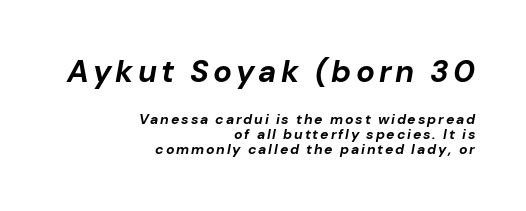
Q: Is the text bold? A: Yes.
Q: Is the text italic (slanted)? A: Yes, it leans right by about 10 degrees.
Q: Is the text underlined? A: No.
Q: How is the paragraph aligned? A: Right-aligned.
Q: Is the spacing between lines tight, normal or loose? A: Tight.
Q: Which block of text is set in a larger size, the first (top) or the second (bottom)? A: The first (top) one.
Q: Width (condensed, normal, or wide)? A: Normal.
Q: Stroke contrast? A: Low.
Q: x-height? A: Medium.
Q: Monospaced? A: No.
